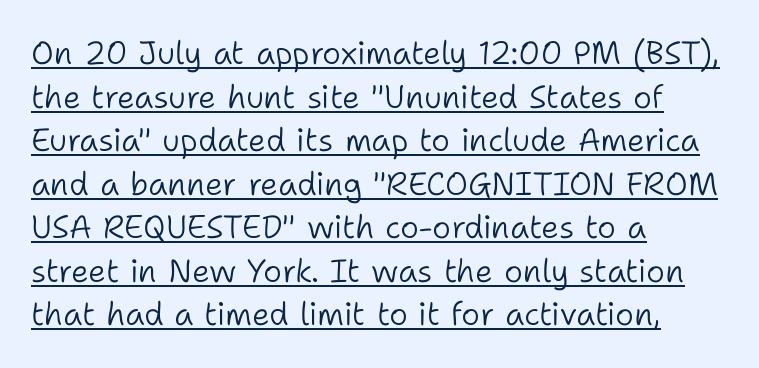
These lines are composed in type without serifs. Italic: no, the glyphs are upright roman. Do the characters align in a grid? No, the font is proportional. Each stroke keeps to a modest, everyday thickness or less. Layout note: lines flush left. Regular leading.
